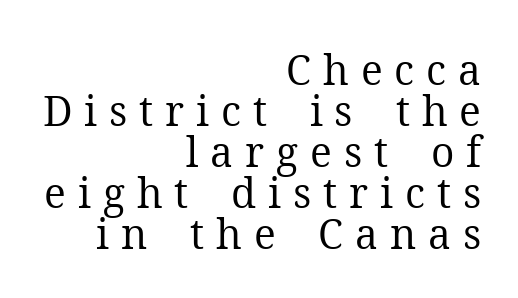
The image shows 41 px regular-weight serif type, upright; set right-aligned, tight line spacing (1.0x), unusually wide letter spacing (+0.29 em), not underlined; medium stroke contrast and a medium x-height.
